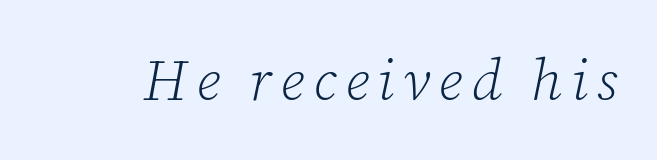
The image shows 57 px light serif type, italic (leaning right); set not underlined; low stroke contrast and a medium x-height.
